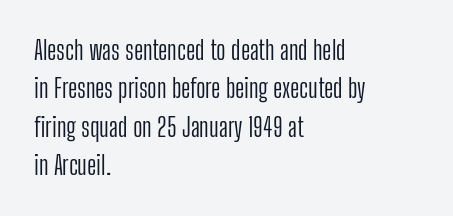
{"italic": "no", "bold": "no", "underline": "no", "align": "left", "line_spacing": "normal", "line_spacing_ratio": 1.48, "letter_spacing": "normal", "letter_spacing_em": 0.0, "glyph_px": 26}
